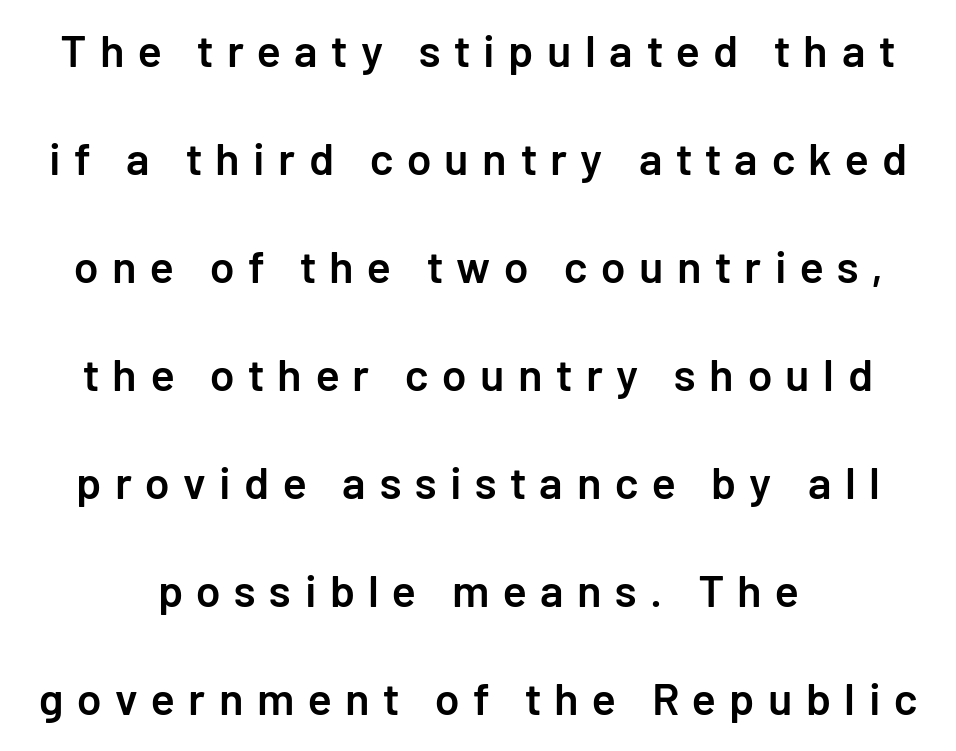
The image shows 45 px semibold sans-serif type, upright; set loose line spacing (2.4x), unusually wide letter spacing (+0.3 em), not underlined; low stroke contrast and a medium x-height.
